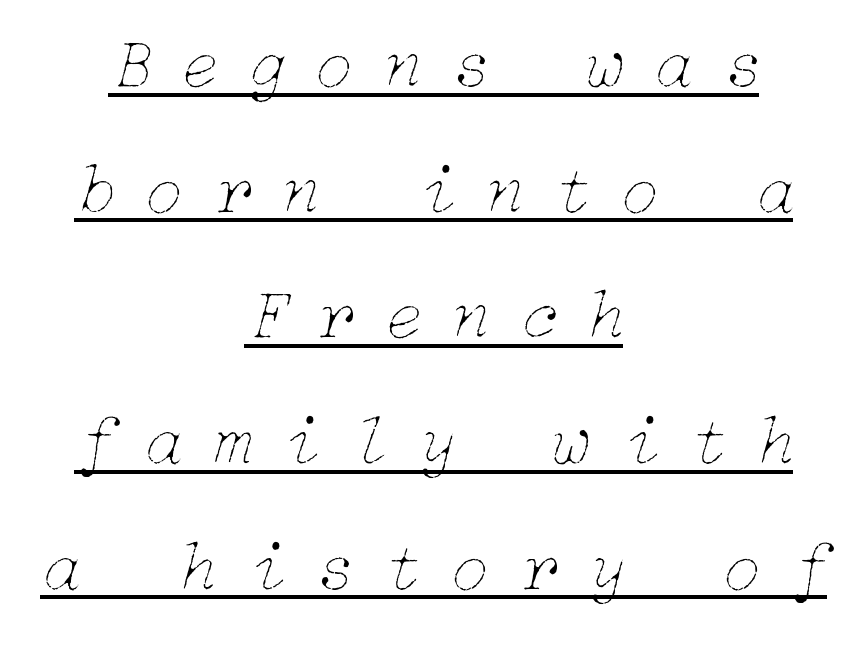
Stroke mass is kept to a normal reading level or below. Where is the straight margin? There isn't one; the lines are centered. This sample uses expanded letter spacing, leaving extra air between glyphs. The glyphs look as if they've been sheared to an angle. In designer terms, the underline attribute is active on this setting.
